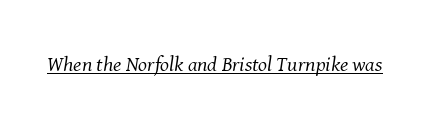
The image shows 21 px text type, italic (leaning right); set normal letter spacing, underlined.
